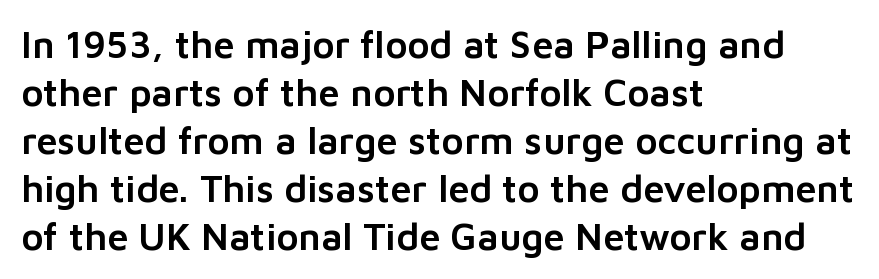
{"serif": "no", "italic": "no", "width": "normal", "stroke_contrast": "low", "x_height": "medium", "monospaced": "no", "underline": "no", "align": "left", "line_spacing": "normal", "line_spacing_ratio": 1.26, "letter_spacing": "normal", "letter_spacing_em": 0.0, "glyph_px": 38}
